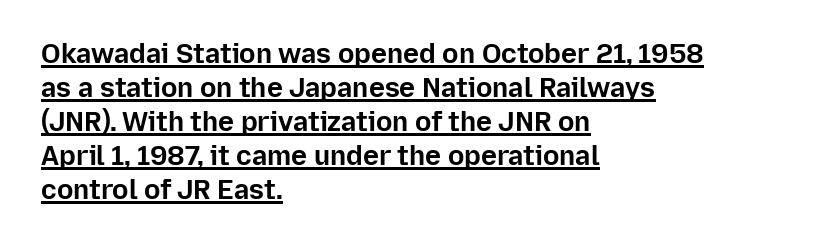
The face used here has the dense, thick strokes of a bold. These lines sit exactly where default settings would place them. Unlike italic type, these characters show no tilt at all. The typesetter has applied underlining to the passage shown. Nobody touched the tracking dial on this one.
